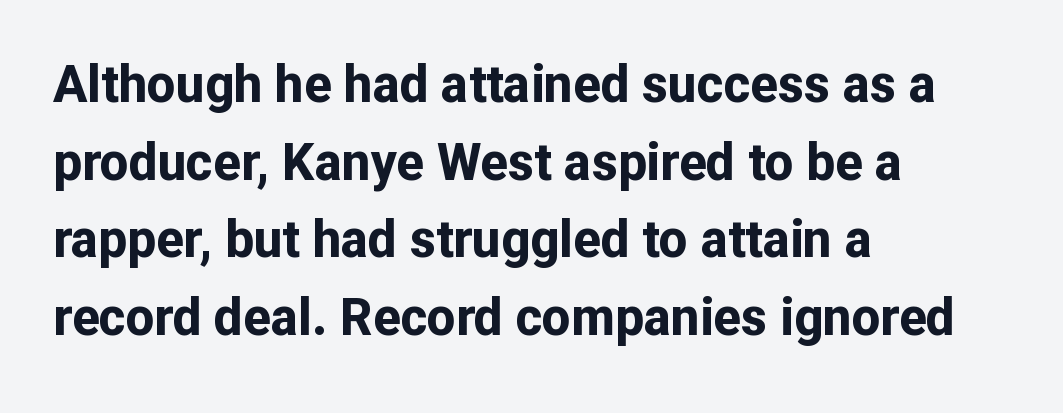
{"serif": "no", "italic": "no", "bold": "yes", "weight": "bold", "width": "normal", "stroke_contrast": "low", "x_height": "medium", "monospaced": "no", "underline": "no", "align": "left", "line_spacing": "normal", "line_spacing_ratio": 1.52, "letter_spacing": "normal", "letter_spacing_em": 0.0, "glyph_px": 51}
